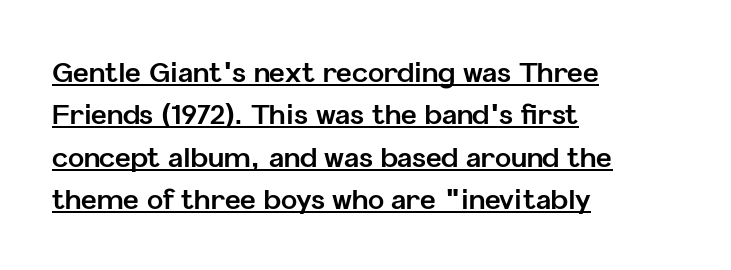
{"italic": "no", "bold": "yes", "underline": "yes", "align": "left", "line_spacing": "normal", "line_spacing_ratio": 1.57, "letter_spacing": "normal", "letter_spacing_em": 0.0, "glyph_px": 27}
